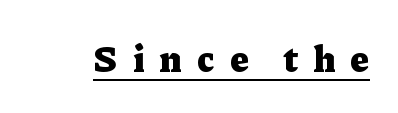
{"serif": "yes", "italic": "no", "bold": "yes", "weight": "heavy", "width": "normal", "stroke_contrast": "low", "x_height": "medium", "monospaced": "no", "underline": "yes", "letter_spacing": "wide", "letter_spacing_em": 0.4, "glyph_px": 38}
